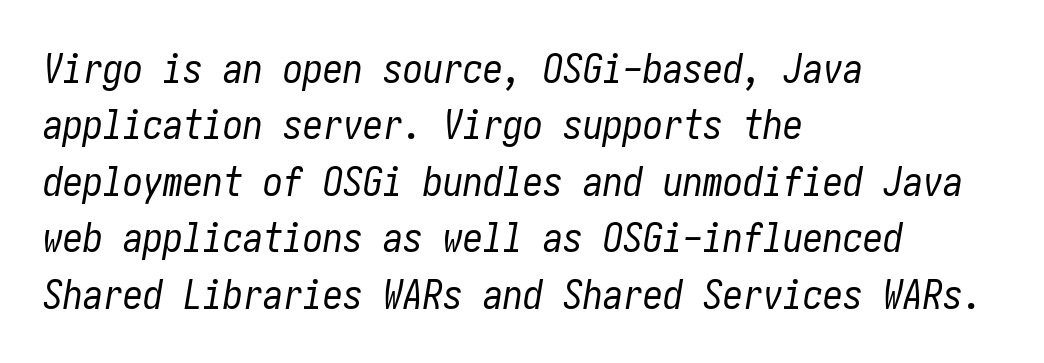
Each word holds together tightly as a unit, with standard inter-letter gaps. Vertical spacing — default. Short and long lines alike share a common starting point at left. Summary of weight: not heavy and not bold.
